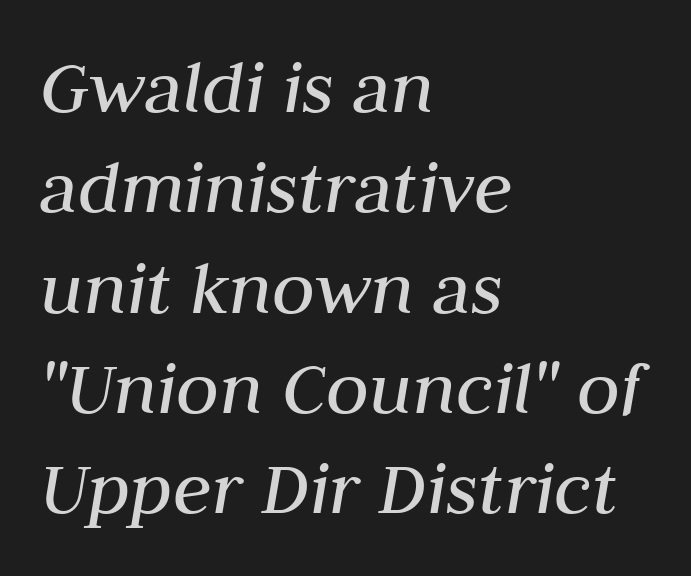
Nobody touched the tracking dial on this one. If you drew a ruler down the left edge, every line would touch it. Emphasis-style slanted type is in use. What's the leading like? Ordinary, nothing unusual. Stroke mass is kept to a normal reading level or below.
